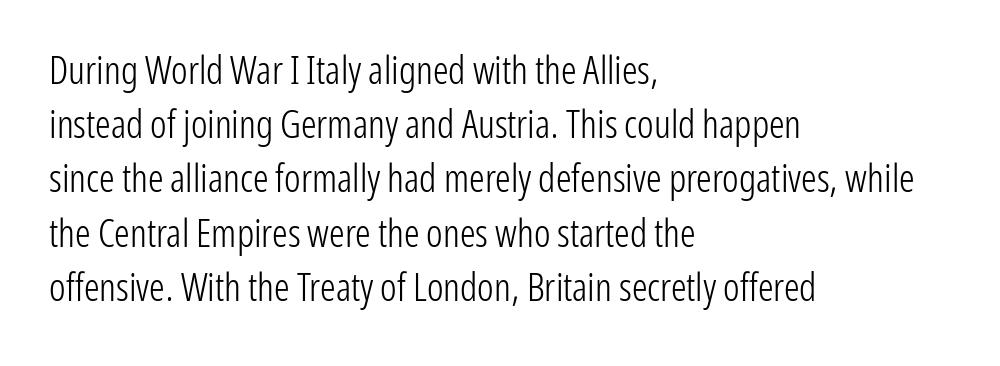
The image shows 39 px light, condensed sans-serif type, upright; set left-aligned, normal line spacing (1.39x), normal letter spacing, not underlined; low stroke contrast and a medium x-height.
